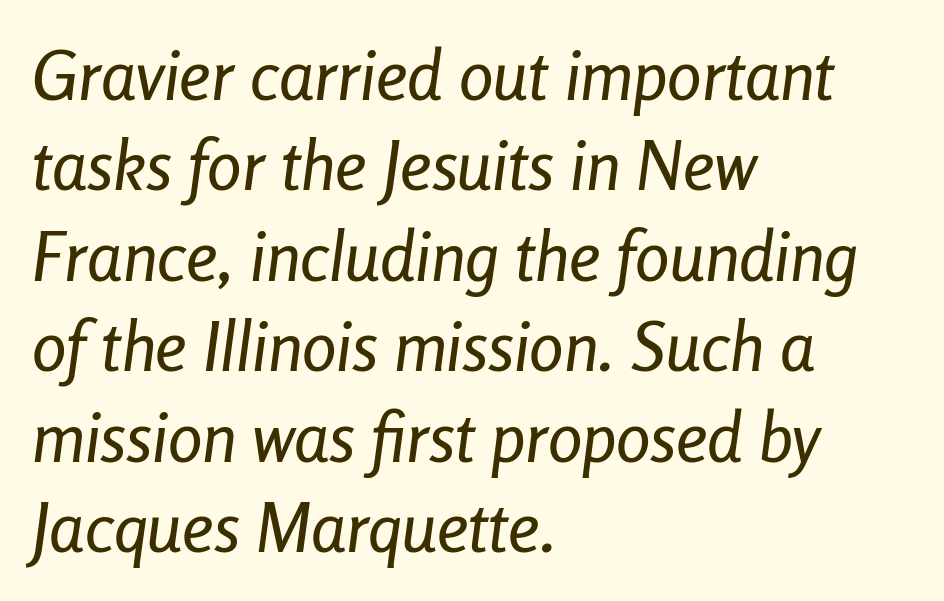
Q: Is the text italic (slanted)? A: Yes, it leans right by about 8 degrees.
Q: Is the text underlined? A: No.
Q: How is the paragraph aligned? A: Left-aligned.
Q: Is the spacing between letters normal or unusually wide? A: Normal.
Q: Is the spacing between lines tight, normal or loose? A: Normal.
Q: Width (condensed, normal, or wide)? A: Condensed.
Q: Stroke contrast? A: Low.
Q: x-height? A: Medium.
Q: Monospaced? A: No.
